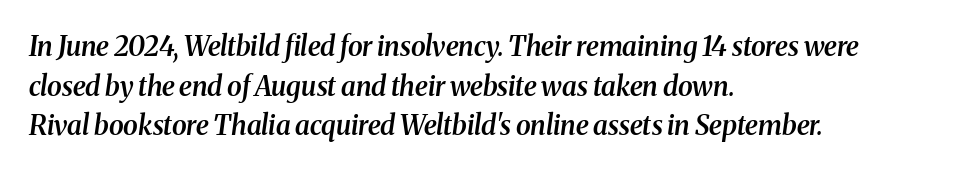
Q: Is the text bold? A: Semi-bold.
Q: Is the text italic (slanted)? A: Yes, it leans right by about 8 degrees.
Q: Is the text underlined? A: No.
Q: How is the paragraph aligned? A: Left-aligned.
Q: Is the spacing between letters normal or unusually wide? A: Normal.
Q: Is the spacing between lines tight, normal or loose? A: Normal.
